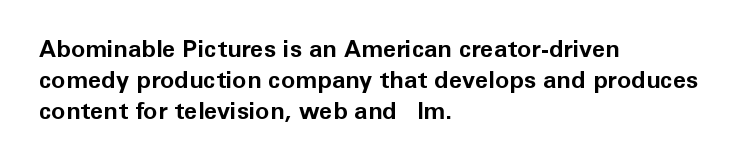
{"italic": "no", "bold": "yes", "underline": "no", "align": "left", "line_spacing": "normal", "line_spacing_ratio": 1.3, "letter_spacing": "normal", "letter_spacing_em": 0.0, "glyph_px": 24}
